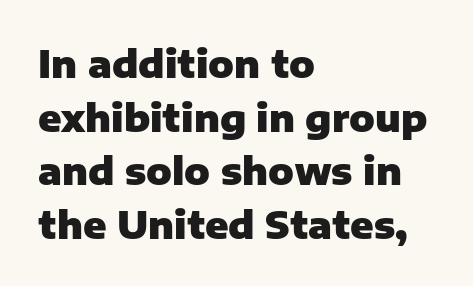
Are there feet on the stems? There aren't — it's a sans. What weight is shown? A full bold with thick strokes. Character widths vary here, with narrow letters taking less room than wide ones. Interline gaps are of average width in this sample. Is there any slant? The stems are plumb. Descender tails drop into unmarked territory.
